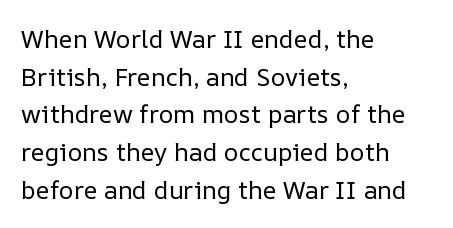
{"italic": "no", "bold": "no", "underline": "no", "align": "left", "line_spacing": "normal", "line_spacing_ratio": 1.51, "letter_spacing": "normal", "letter_spacing_em": 0.0, "glyph_px": 25}
